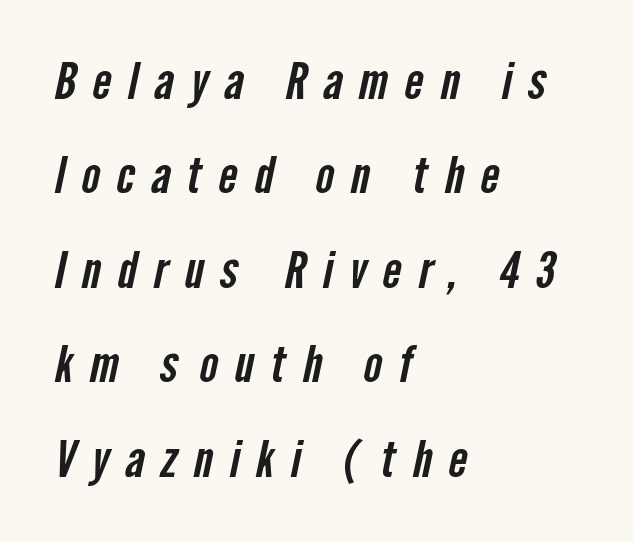
{"serif": "no", "width": "condensed", "stroke_contrast": "low", "x_height": "medium", "monospaced": "no", "underline": "no", "align": "left", "line_spacing_ratio": 1.89, "letter_spacing": "wide", "letter_spacing_em": 0.33, "glyph_px": 50}
